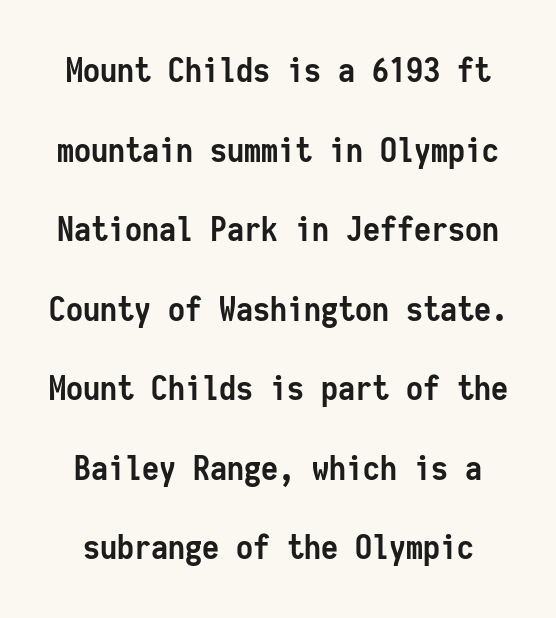
The image shows 34 px semibold, condensed sans-serif type, upright, monospaced; set loose line spacing (2.34x), normal letter spacing, not underlined; low stroke contrast and a medium x-height.
